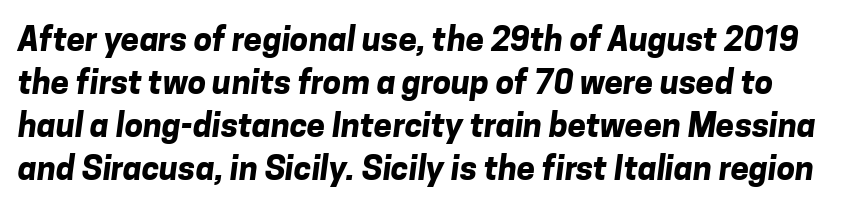
The image shows 33 px bold sans-serif type; set normal line spacing (1.3x), normal letter spacing, not underlined; low stroke contrast and a medium x-height.
